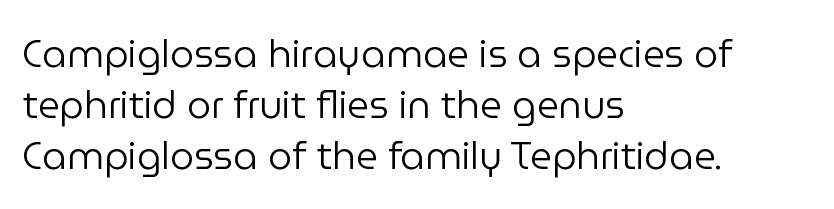
The image shows 38 px regular-weight sans-serif type, upright; set left-aligned, normal line spacing (1.34x), normal letter spacing, not underlined; low stroke contrast and a medium x-height.
